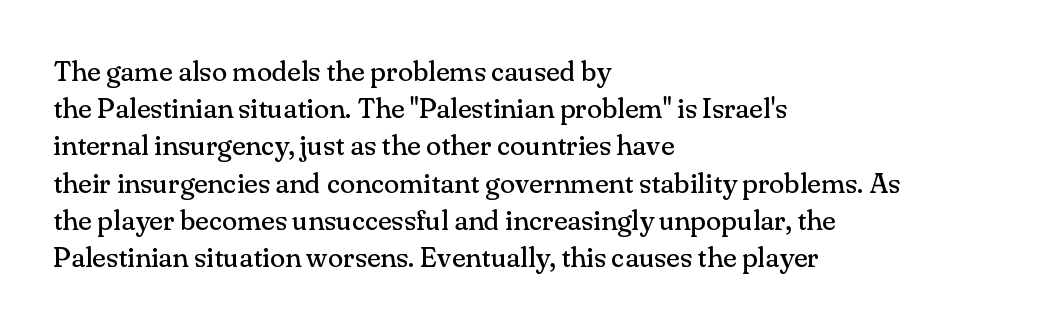
Q: Is the text bold? A: No.
Q: Is the text italic (slanted)? A: No, it is upright.
Q: Is the typeface a serif or a sans-serif typeface? A: Serif.
Q: Is the text underlined? A: No.
Q: How is the paragraph aligned? A: Left-aligned.
Q: Is the spacing between letters normal or unusually wide? A: Normal.
Q: Is the spacing between lines tight, normal or loose? A: Normal.
Q: Width (condensed, normal, or wide)? A: Normal.
Q: Stroke contrast? A: Medium.
Q: x-height? A: Small.
Q: Monospaced? A: No.
